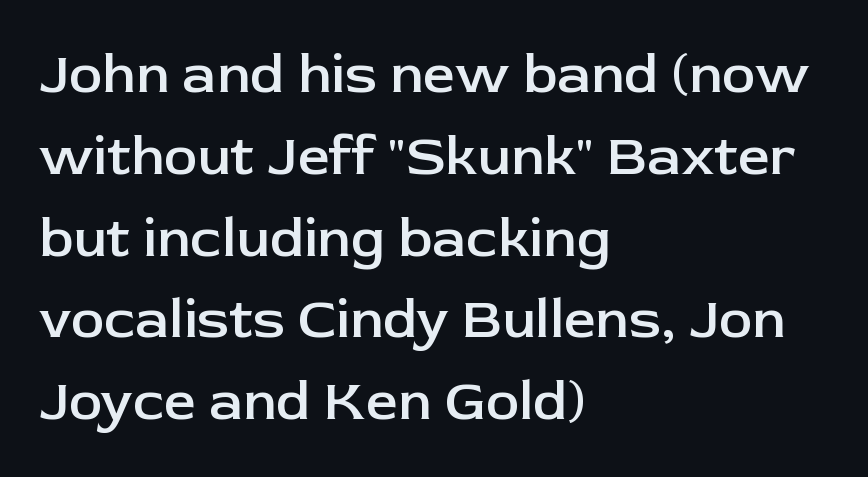
Q: Is the text bold? A: Semi-bold.
Q: Is the text italic (slanted)? A: No, it is upright.
Q: Is the typeface a serif or a sans-serif typeface? A: Sans-serif.
Q: Is the text underlined? A: No.
Q: How is the paragraph aligned? A: Left-aligned.
Q: Is the spacing between letters normal or unusually wide? A: Normal.
Q: Is the spacing between lines tight, normal or loose? A: Normal.
Q: Width (condensed, normal, or wide)? A: Normal.
Q: Stroke contrast? A: Low.
Q: x-height? A: Medium.
Q: Monospaced? A: No.
